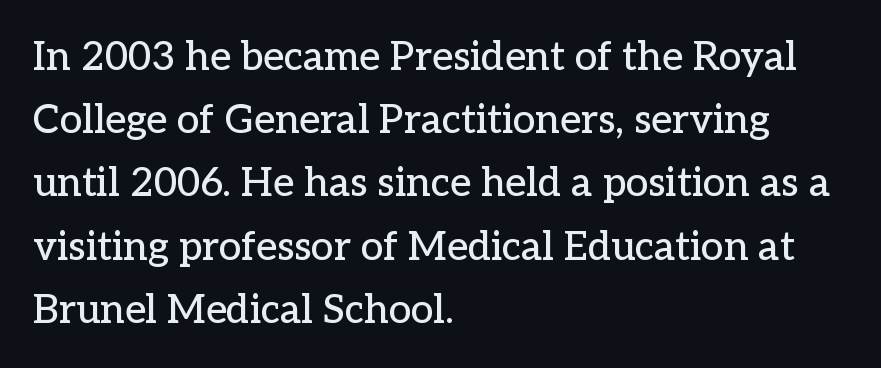
Q: Is the text italic (slanted)? A: No, it is upright.
Q: Is the typeface a serif or a sans-serif typeface? A: Serif.
Q: Is the text underlined? A: No.
Q: How is the paragraph aligned? A: Left-aligned.
Q: Is the spacing between letters normal or unusually wide? A: Normal.
Q: Is the spacing between lines tight, normal or loose? A: Normal.
Q: Width (condensed, normal, or wide)? A: Normal.
Q: Stroke contrast? A: Low.
Q: x-height? A: Medium.
Q: Monospaced? A: No.
